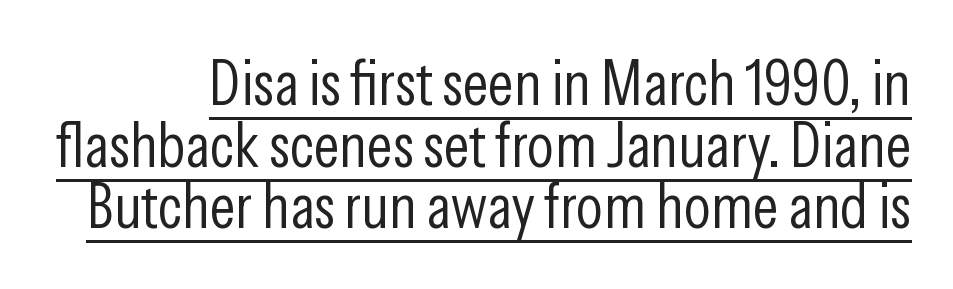
The image shows 63 px light, condensed sans-serif type, upright; set tight line spacing (0.98x), normal letter spacing, underlined; low stroke contrast and a medium x-height.
